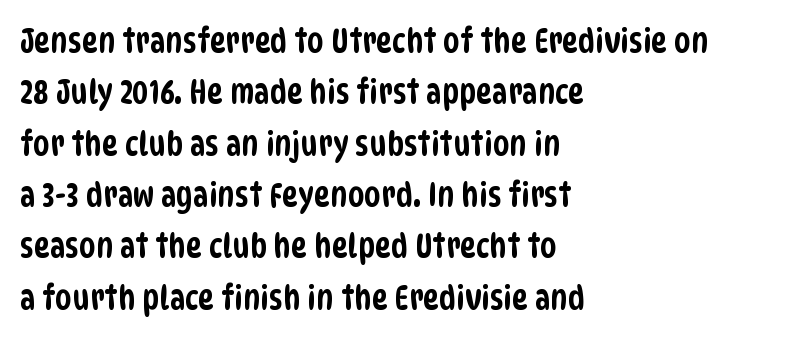
The image shows 34 px condensed sans-serif type; set left-aligned, normal line spacing (1.51x), normal letter spacing, not underlined; low stroke contrast and a large x-height.
